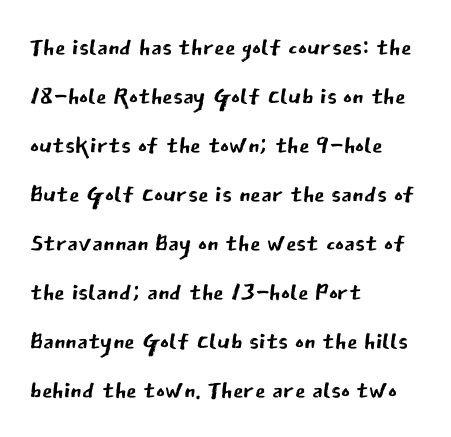
{"serif": "no", "italic": "no", "bold": "no", "weight": "regular", "width": "normal", "stroke_contrast": "low", "x_height": "medium", "monospaced": "no", "underline": "no", "align": "left", "line_spacing": "normal", "line_spacing_ratio": 1.44, "letter_spacing": "normal", "letter_spacing_em": 0.0, "glyph_px": 34}
